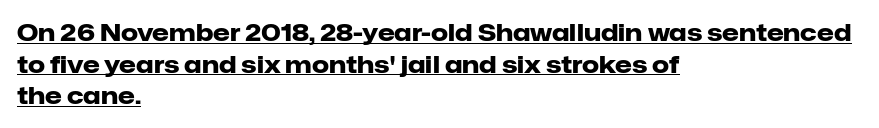
Q: Is the text bold? A: Yes.
Q: Is the text italic (slanted)? A: No, it is upright.
Q: Is the text underlined? A: Yes.
Q: How is the paragraph aligned? A: Left-aligned.
Q: Is the spacing between letters normal or unusually wide? A: Normal.
Q: Is the spacing between lines tight, normal or loose? A: Normal.
